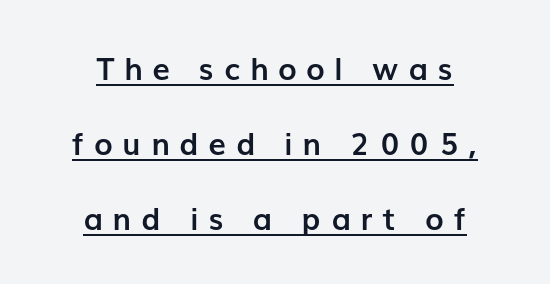
The image shows 31 px semibold sans-serif type, upright; set centered, loose line spacing (2.42x), unusually wide letter spacing (+0.33 em), underlined; low stroke contrast and a medium x-height.
